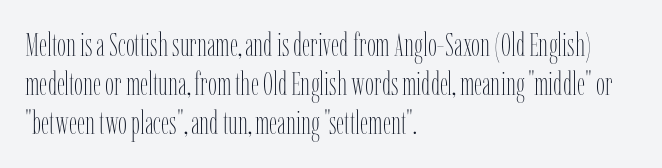
{"italic": "no", "bold": "no", "weight": "thin", "width": "condensed", "stroke_contrast": "low", "x_height": "medium", "monospaced": "no", "underline": "no", "align": "left", "line_spacing_ratio": 1.22, "letter_spacing": "normal", "letter_spacing_em": 0.0, "glyph_px": 32}
